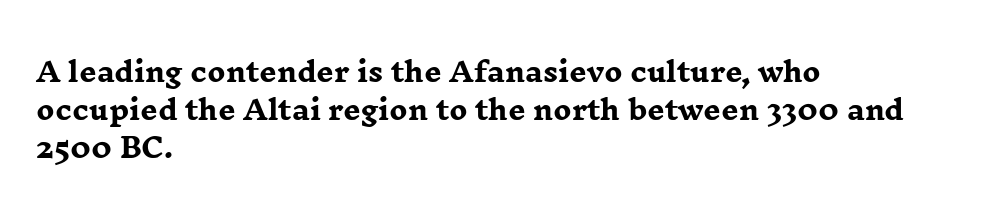
The image shows 27 px bold type, upright; set left-aligned, normal line spacing (1.4x), normal letter spacing, not underlined.
